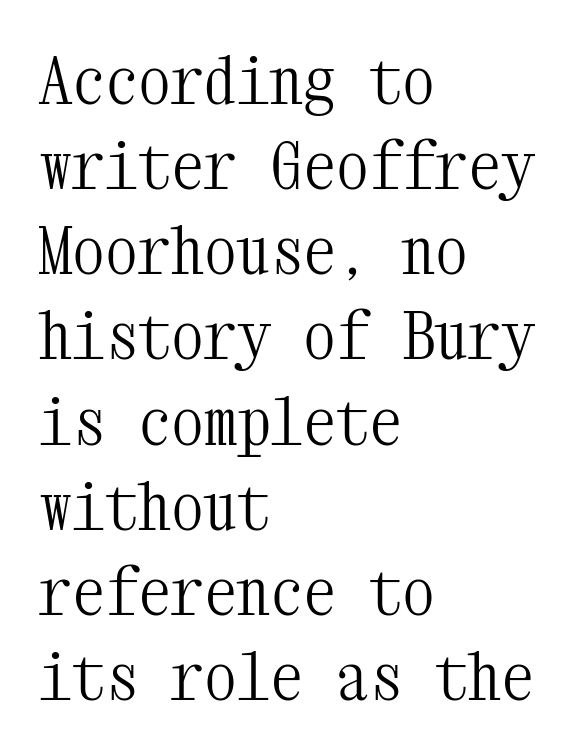
Line beginnings align vertically; line endings do not. Stems and bowls with no extra thickness — not bold. Only glyphs here, with clear space below each row. Serif or sans? Serif — the stroke terminals have little feet.
